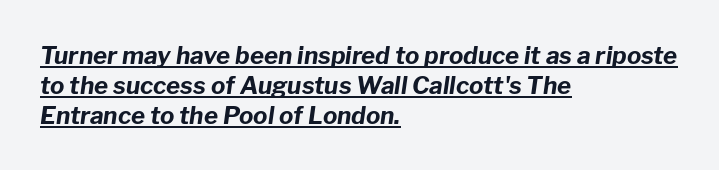
Italic? Definitely — the glyphs are oblique. Is the block centered? No — it sits flush against the left margin. Spacing between characters is what you'd get straight out of the box. Students, observe the line beneath the letters — that is underlining. Pretty heavy lettering here — definitely bold.
